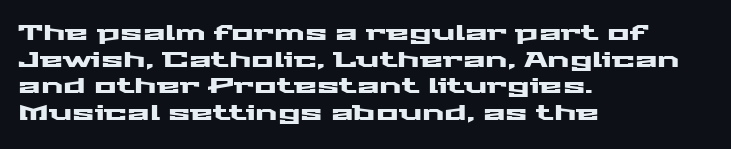
Q: Is the text italic (slanted)? A: No, it is upright.
Q: Is the text underlined? A: No.
Q: How is the paragraph aligned? A: Left-aligned.
Q: Is the spacing between letters normal or unusually wide? A: Normal.
Q: Is the spacing between lines tight, normal or loose? A: Normal.
